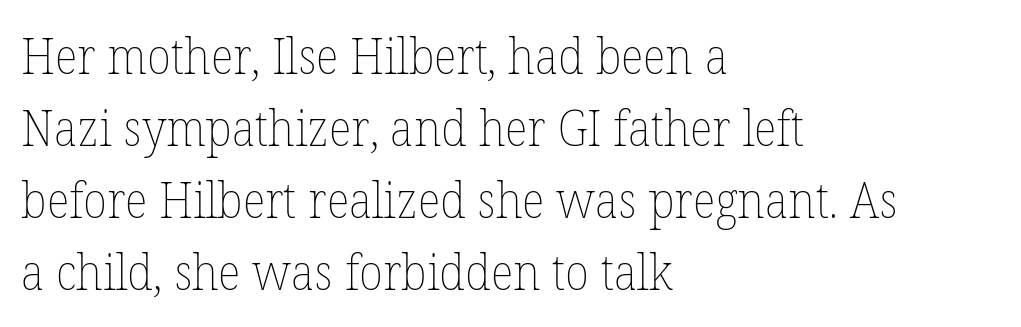
Tall strokes in this sample are plumb rather than angled. The passage shown is typed in a proportional face where columns would drift. Interline gaps are of average width in this sample. Nobody touched the tracking dial on this one.
